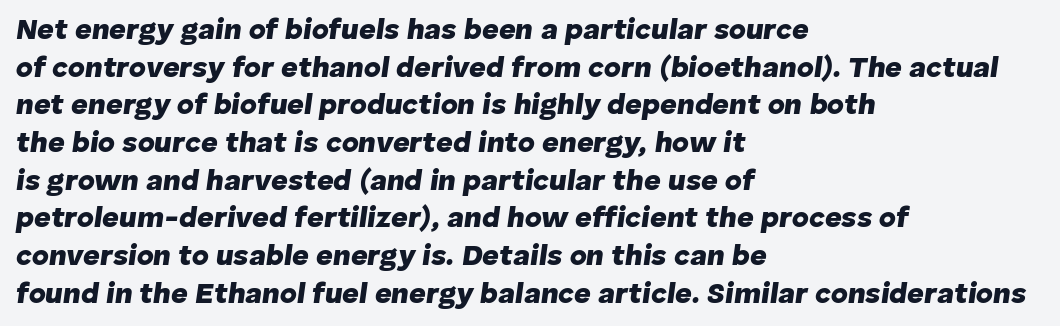
{"italic": "yes", "lean": "right", "slant_degrees": 8, "bold": "yes", "weight": "heavy", "width": "normal", "stroke_contrast": "low", "x_height": "medium", "monospaced": "no", "underline": "no", "align": "left", "line_spacing": "normal", "line_spacing_ratio": 1.3, "letter_spacing": "normal", "letter_spacing_em": 0.0, "glyph_px": 29}
